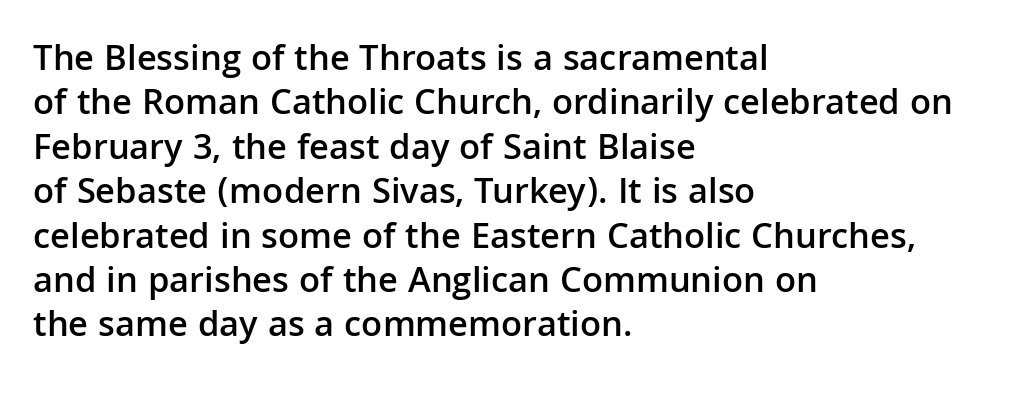
Q: Is the text bold? A: Semi-bold.
Q: Is the text italic (slanted)? A: No, it is upright.
Q: Is the typeface a serif or a sans-serif typeface? A: Sans-serif.
Q: Is the text underlined? A: No.
Q: How is the paragraph aligned? A: Left-aligned.
Q: Is the spacing between letters normal or unusually wide? A: Normal.
Q: Width (condensed, normal, or wide)? A: Normal.
Q: Stroke contrast? A: Low.
Q: x-height? A: Medium.
Q: Monospaced? A: No.
